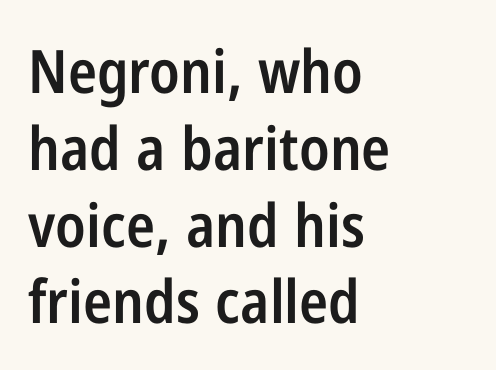
The zone under the glyphs is completely vacant. Look at the tracking — it's just the regular setting, nothing added. The text block is weighted toward the left margin, trailing off unevenly rightward. The letters stand straight up with perfectly vertical stems. Note: no serifs on the glyphs.
